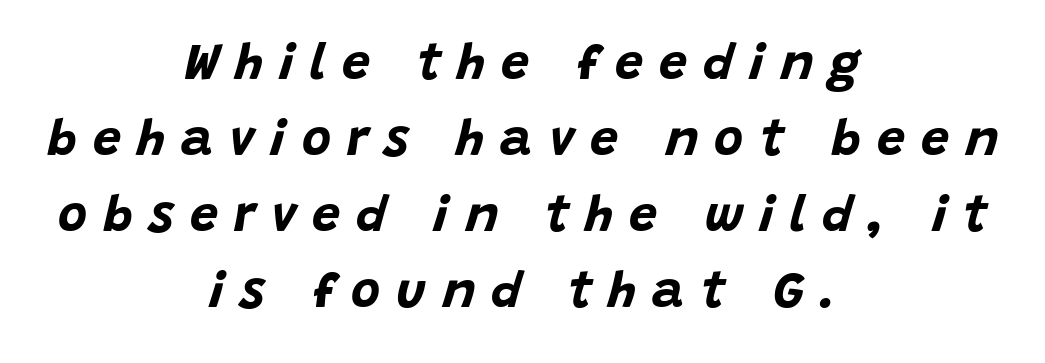
Q: Is the text bold? A: Yes.
Q: Is the text italic (slanted)? A: Yes, it leans right by about 15 degrees.
Q: Is the text underlined? A: No.
Q: How is the paragraph aligned? A: Centered.
Q: Is the spacing between letters normal or unusually wide? A: Unusually wide.
Q: Is the spacing between lines tight, normal or loose? A: Normal.
Q: Width (condensed, normal, or wide)? A: Normal.
Q: Stroke contrast? A: Low.
Q: x-height? A: Large.
Q: Monospaced? A: No.
